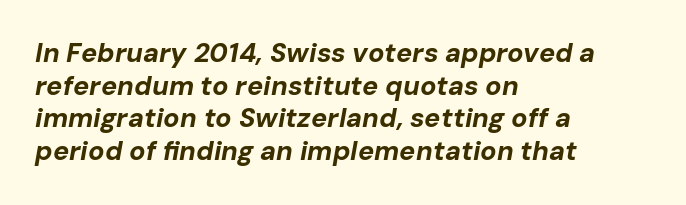
{"italic": "yes", "lean": "right", "slant_degrees": 10, "bold": "yes", "underline": "no", "align": "left", "line_spacing_ratio": 1.21, "letter_spacing": "normal", "letter_spacing_em": 0.0, "glyph_px": 27}
